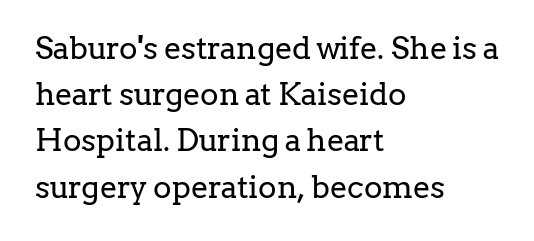
The image shows 31 px regular-weight serif type, upright; set left-aligned, normal line spacing (1.49x), normal letter spacing, not underlined; low stroke contrast and a medium x-height.
